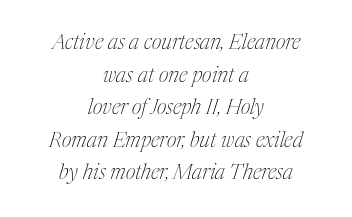
The characters are drawn with everyday or finer stroke widths. How are the letters spaced? Ordinarily, with no added tracking. Whoever set this chose a conventional vertical rhythm. Rendered with sloped, italic letterforms. This rendering uses center alignment, leaving both contours irregular but symmetric.
